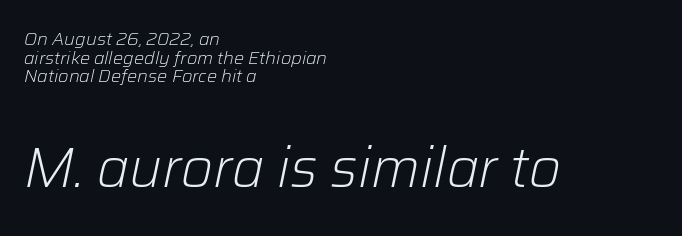
Q: Is the text bold? A: No.
Q: Is the text italic (slanted)? A: Yes, it leans right by about 12 degrees.
Q: Is the text underlined? A: No.
Q: How is the paragraph aligned? A: Left-aligned.
Q: Is the spacing between letters normal or unusually wide? A: Normal.
Q: Is the spacing between lines tight, normal or loose? A: Tight.
Q: Which block of text is set in a larger size, the first (top) or the second (bottom)? A: The second (bottom) one.
Q: Width (condensed, normal, or wide)? A: Normal.
Q: Stroke contrast? A: Low.
Q: x-height? A: Medium.
Q: Monospaced? A: No.
